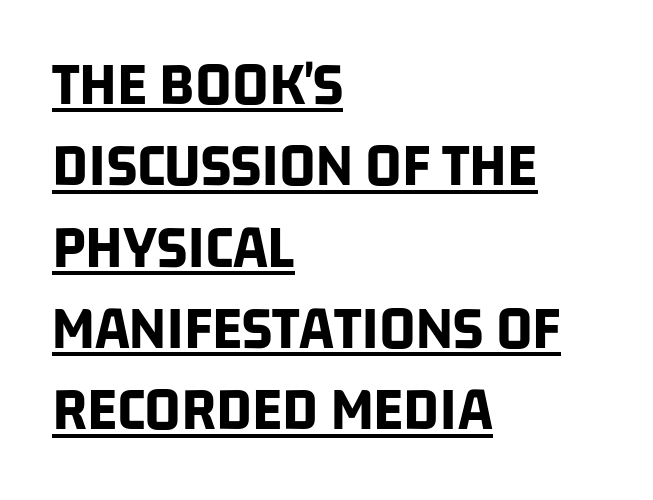
{"serif": "no", "bold": "yes", "weight": "bold", "width": "condensed", "stroke_contrast": "low", "x_height": "large", "monospaced": "no", "underline": "yes", "align": "left", "line_spacing": "normal", "line_spacing_ratio": 1.29, "letter_spacing": "normal", "letter_spacing_em": 0.0, "glyph_px": 63}
